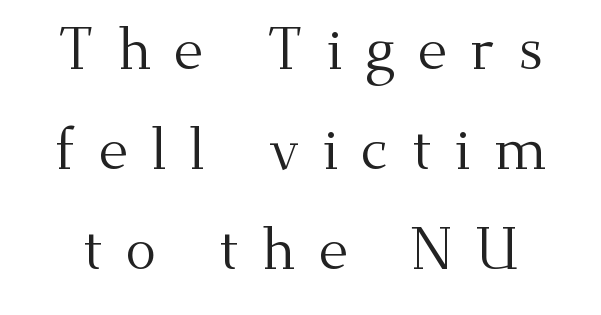
Q: Is the text bold? A: No.
Q: Is the text italic (slanted)? A: No, it is upright.
Q: Is the typeface a serif or a sans-serif typeface? A: Serif.
Q: Is the text underlined? A: No.
Q: Is the spacing between letters normal or unusually wide? A: Unusually wide.
Q: Width (condensed, normal, or wide)? A: Normal.
Q: Stroke contrast? A: Medium.
Q: x-height? A: Small.
Q: Monospaced? A: No.
